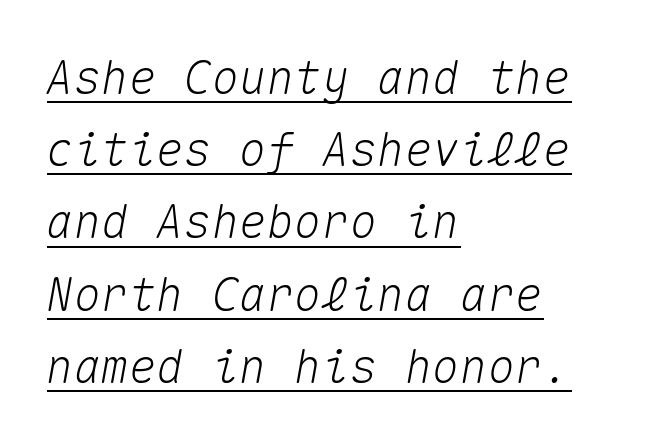
{"italic": "yes", "lean": "right", "slant_degrees": 10, "width": "normal", "stroke_contrast": "medium", "x_height": "medium", "monospaced": "yes", "underline": "yes", "align": "left", "line_spacing": "normal", "line_spacing_ratio": 1.57, "letter_spacing": "normal", "letter_spacing_em": 0.0, "glyph_px": 46}
